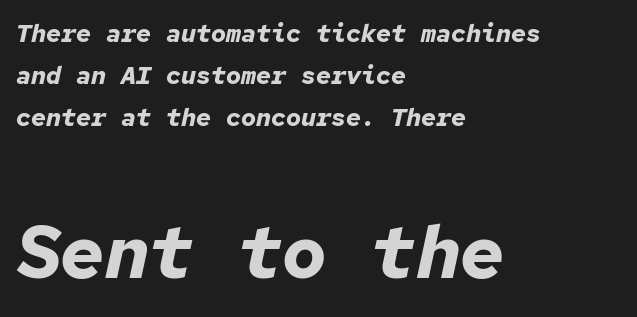
Q: Is the text bold? A: Yes.
Q: Is the text italic (slanted)? A: Yes, it leans right by about 12 degrees.
Q: Is the text underlined? A: No.
Q: How is the paragraph aligned? A: Left-aligned.
Q: Is the spacing between letters normal or unusually wide? A: Normal.
Q: Is the spacing between lines tight, normal or loose? A: Normal.
Q: Which block of text is set in a larger size, the first (top) or the second (bottom)? A: The second (bottom) one.
Q: Width (condensed, normal, or wide)? A: Normal.
Q: Stroke contrast? A: Low.
Q: x-height? A: Medium.
Q: Monospaced? A: Yes.
